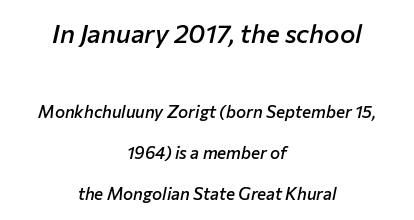
{"italic": "yes", "lean": "right", "slant_degrees": 12, "bold": "semi", "underline": "no", "align": "center", "line_spacing": "loose", "line_spacing_ratio": 2.42, "letter_spacing": "normal", "letter_spacing_em": 0.0, "larger_block": "first", "size_ratio": 1.53, "glyph_px": 26}
